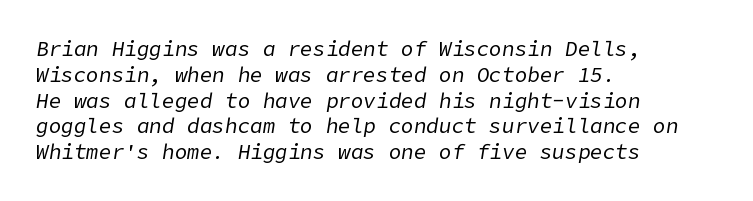
The image shows 21 px text type, italic (leaning right); set left-aligned, line spacing 1.23x, normal letter spacing, not underlined.
